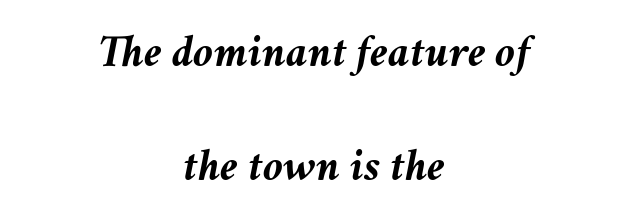
{"italic": "yes", "lean": "right", "slant_degrees": 11, "bold": "yes", "weight": "semibold", "width": "normal", "stroke_contrast": "medium", "x_height": "medium", "monospaced": "no", "underline": "no", "align": "center", "line_spacing": "loose", "line_spacing_ratio": 2.47, "letter_spacing": "normal", "letter_spacing_em": 0.0, "glyph_px": 46}
